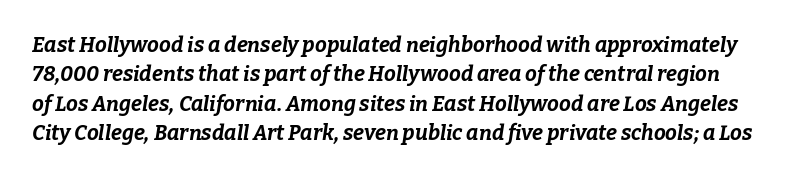
Look at the stroke-to-counter ratio: heavy, a bold. A typesetter would mark this as italic. This sample keeps an unexceptional amount of space between lines. Beneath every word, the page is bare. These lines keep a tight, regular rhythm from letter to letter.
